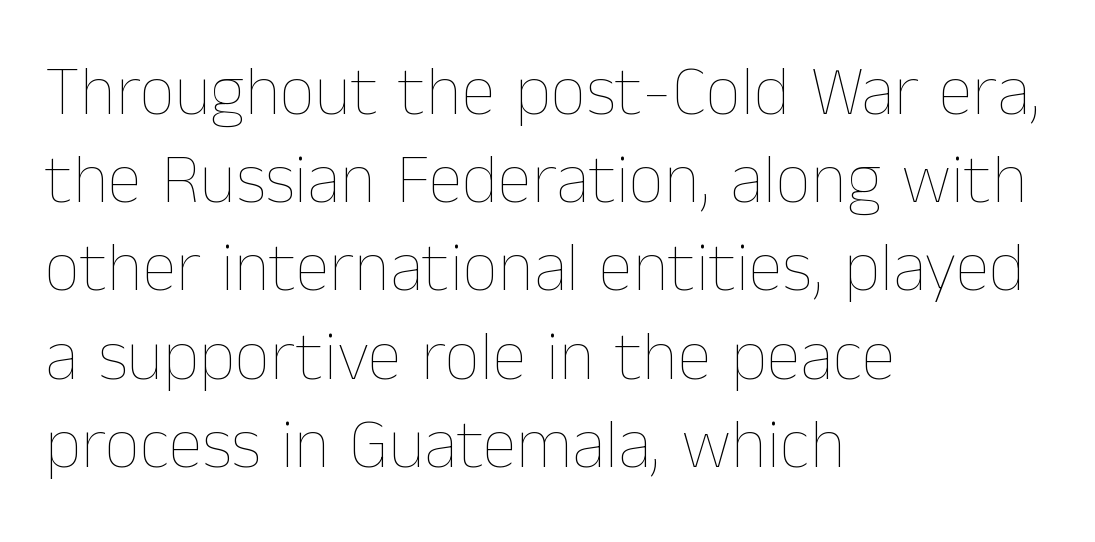
The image shows 70 px thin type, upright; set left-aligned, normal line spacing (1.26x), normal letter spacing, not underlined; low stroke contrast and a medium x-height.
